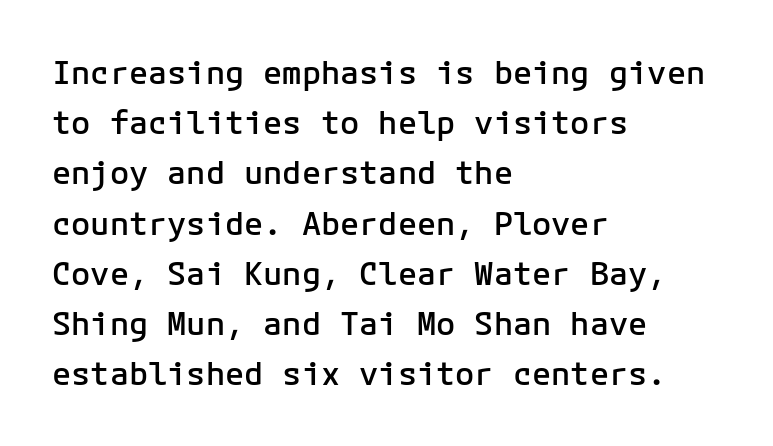
This sample is left-justified, so line endings fall wherever the words run out. Nope, not italic — everything's standing straight. Anything drawn beneath the words? Only blank space. Semibold letterforms, between regular and bold. Look at the tracking — it's just the regular setting, nothing added.
